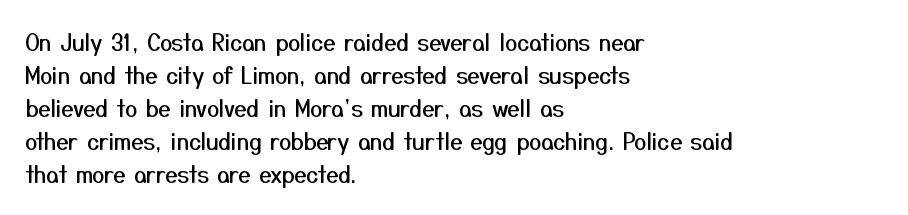
{"italic": "no", "underline": "no", "align": "left", "line_spacing": "normal", "line_spacing_ratio": 1.5, "letter_spacing": "normal", "letter_spacing_em": 0.0, "glyph_px": 22}
